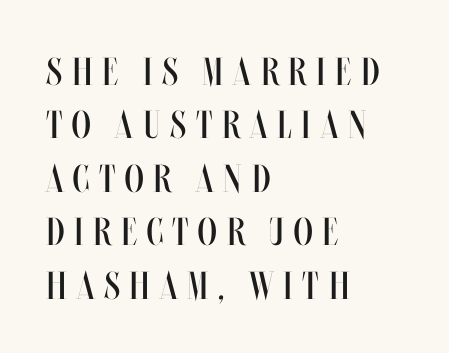
The image shows 39 px regular-weight, condensed type, upright; set left-aligned, normal line spacing (1.37x), unusually wide letter spacing (+0.25 em), not underlined; medium stroke contrast and a large x-height.
